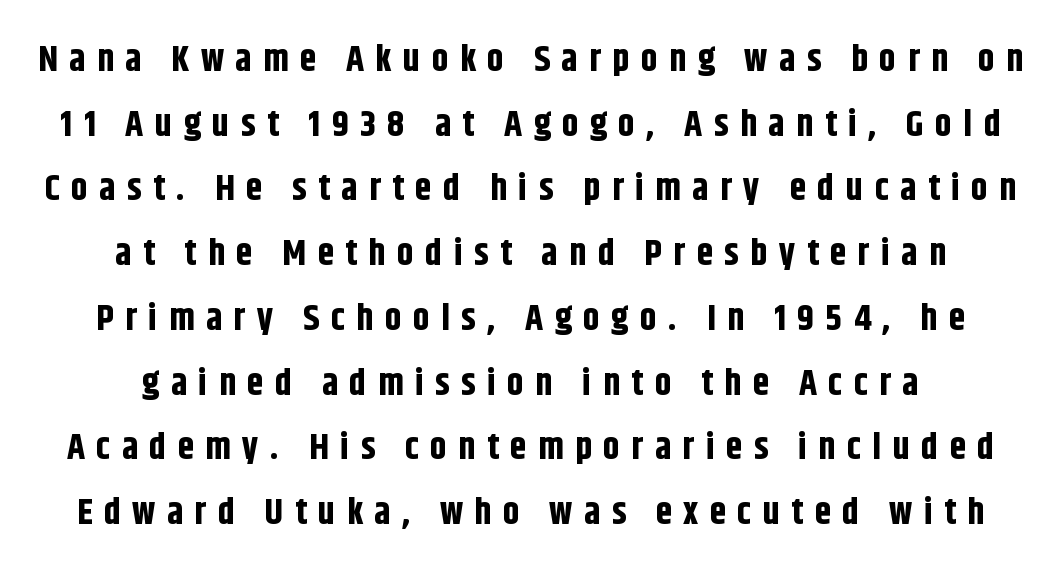
Q: Is the text bold? A: Yes.
Q: Is the text italic (slanted)? A: No, it is upright.
Q: Is the typeface a serif or a sans-serif typeface? A: Sans-serif.
Q: Is the text underlined? A: No.
Q: How is the paragraph aligned? A: Centered.
Q: Is the spacing between letters normal or unusually wide? A: Unusually wide.
Q: Width (condensed, normal, or wide)? A: Condensed.
Q: Stroke contrast? A: Low.
Q: x-height? A: Large.
Q: Monospaced? A: No.
